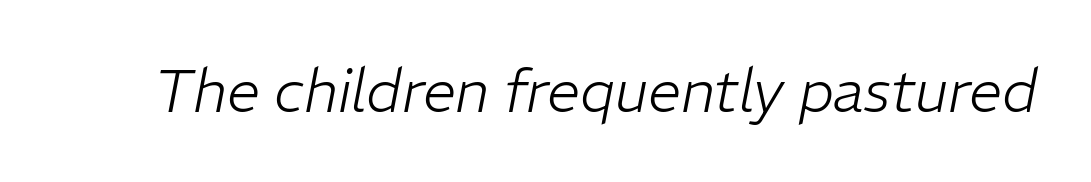
{"italic": "yes", "lean": "right", "slant_degrees": 11, "bold": "no", "weight": "light", "width": "normal", "stroke_contrast": "low", "x_height": "medium", "monospaced": "no", "underline": "no", "letter_spacing": "normal", "letter_spacing_em": 0.0, "glyph_px": 59}
